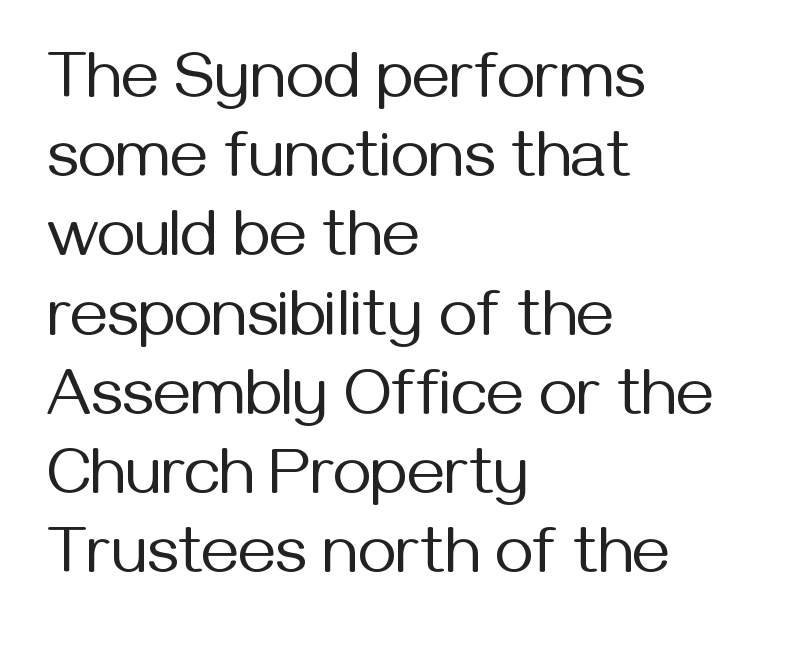
{"serif": "no", "italic": "no", "bold": "no", "weight": "regular", "width": "normal", "stroke_contrast": "medium", "x_height": "medium", "monospaced": "no", "underline": "no", "align": "left", "line_spacing_ratio": 1.2, "letter_spacing": "normal", "letter_spacing_em": 0.0, "glyph_px": 66}
